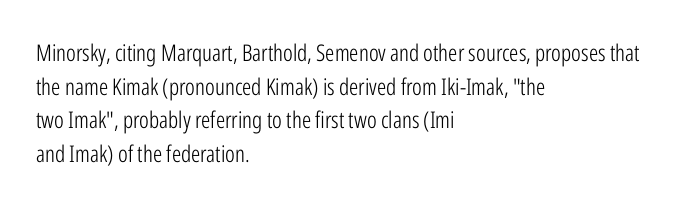
{"italic": "no", "bold": "no", "underline": "no", "align": "left", "line_spacing": "normal", "line_spacing_ratio": 1.46, "letter_spacing": "normal", "letter_spacing_em": 0.0, "glyph_px": 23}
